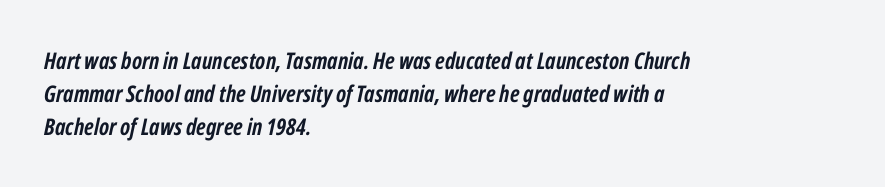
{"italic": "yes", "lean": "right", "slant_degrees": 12, "bold": "yes", "underline": "no", "align": "left", "line_spacing": "normal", "line_spacing_ratio": 1.44, "letter_spacing": "normal", "letter_spacing_em": 0.0, "glyph_px": 23}
